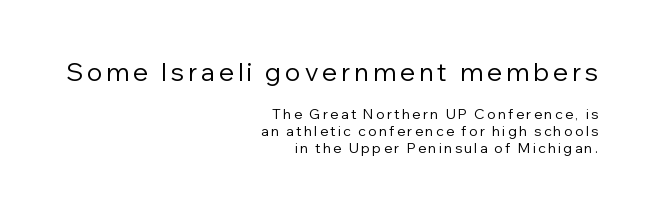
Q: Is the text bold? A: No.
Q: Is the text italic (slanted)? A: No, it is upright.
Q: Is the text underlined? A: No.
Q: How is the paragraph aligned? A: Right-aligned.
Q: Which block of text is set in a larger size, the first (top) or the second (bottom)? A: The first (top) one.
